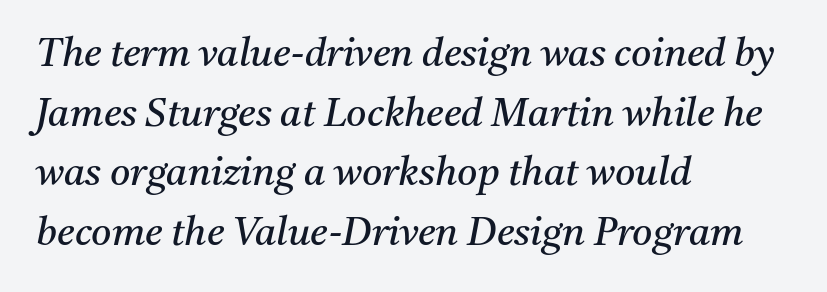
{"serif": "yes", "italic": "yes", "lean": "right", "slant_degrees": 11, "bold": "no", "weight": "regular", "width": "normal", "stroke_contrast": "medium", "x_height": "medium", "monospaced": "no", "underline": "no", "align": "left", "line_spacing": "normal", "line_spacing_ratio": 1.53, "letter_spacing": "normal", "letter_spacing_em": 0.0, "glyph_px": 39}
